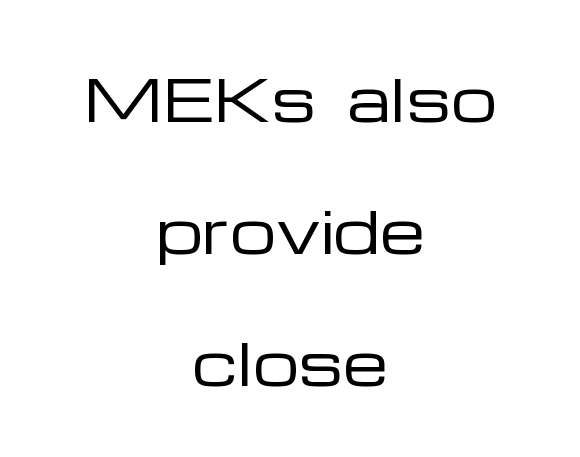
The image shows 58 px regular-weight, wide sans-serif type, upright; set centered, loose line spacing (2.28x), normal letter spacing, not underlined; low stroke contrast and a medium x-height.
